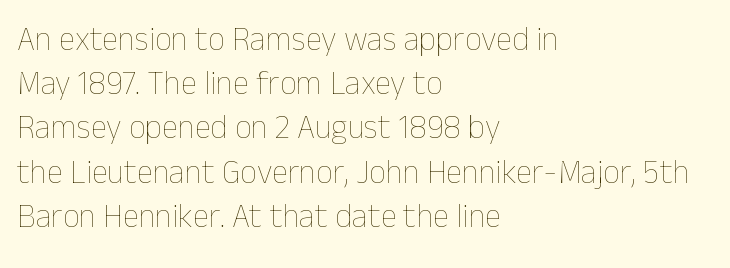
Q: Is the text bold? A: No.
Q: Is the text italic (slanted)? A: No, it is upright.
Q: Is the text underlined? A: No.
Q: How is the paragraph aligned? A: Left-aligned.
Q: Is the spacing between letters normal or unusually wide? A: Normal.
Q: Is the spacing between lines tight, normal or loose? A: Normal.
Q: Width (condensed, normal, or wide)? A: Normal.
Q: Stroke contrast? A: Low.
Q: x-height? A: Medium.
Q: Monospaced? A: No.
